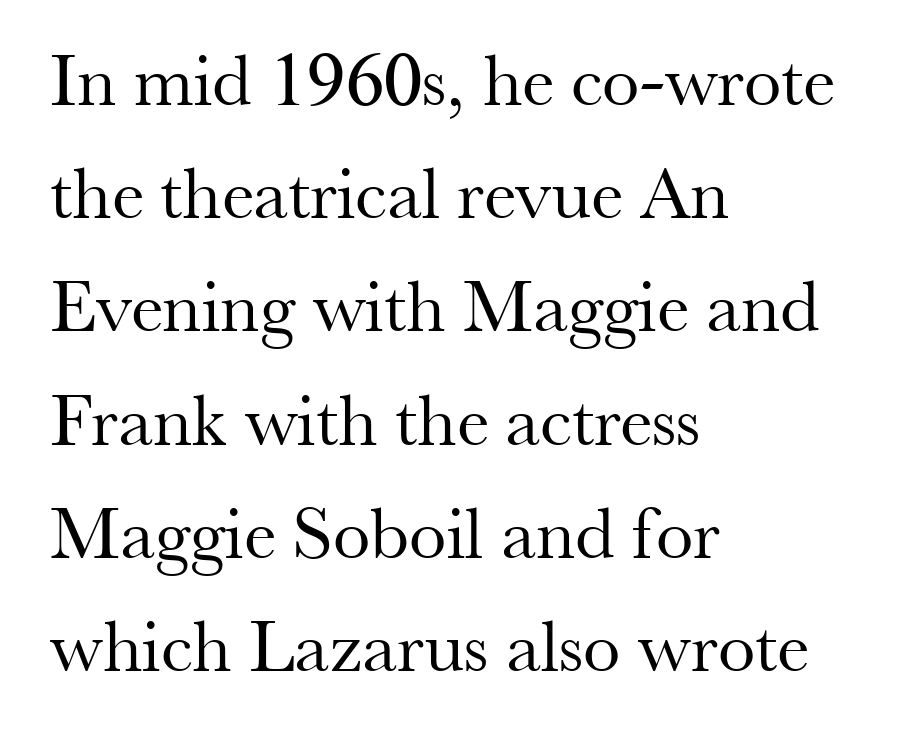
The image shows 75 px regular-weight serif type, upright; set left-aligned, normal line spacing (1.51x), normal letter spacing, not underlined; medium stroke contrast and a small x-height.
